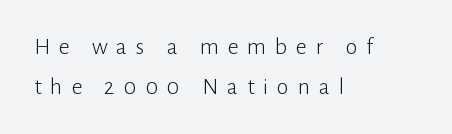
{"italic": "no", "bold": "no", "underline": "no", "align": "left", "line_spacing": "normal", "line_spacing_ratio": 1.68, "letter_spacing": "wide", "letter_spacing_em": 0.37, "glyph_px": 24}
